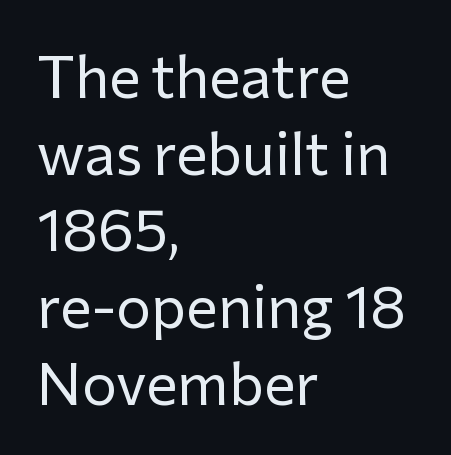
What kind of face is this? One without serifs — a sans. The designer left line spacing at the default. Descenders are the only things crossing below the line. The ragged edge is on the right, which tells us the setting is flush left. Think standard paragraph weight, or any step lighter than that.
